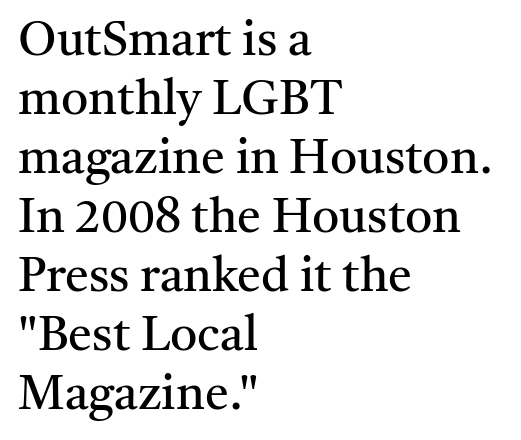
You can tell from the footed stems that serif type was used. The letters advance in unequal steps, a hallmark of proportional type. Stroke thickness stays within the range of a standard reading face or lighter. The letterforms sit shoulder to shoulder at normal distance. Just letters on the line, the space beneath them empty. Vertical strokes here are truly vertical.
